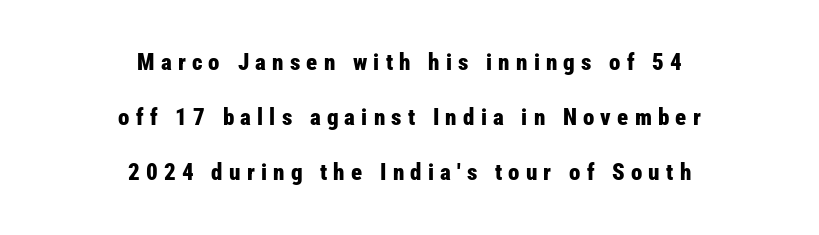
Q: Is the text bold? A: Yes.
Q: Is the text italic (slanted)? A: No, it is upright.
Q: Is the text underlined? A: No.
Q: How is the paragraph aligned? A: Centered.
Q: Is the spacing between letters normal or unusually wide? A: Unusually wide.
Q: Is the spacing between lines tight, normal or loose? A: Loose.
